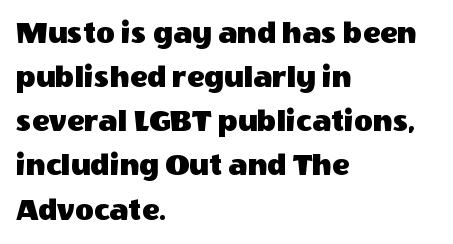
{"serif": "no", "italic": "no", "width": "normal", "x_height": "large", "monospaced": "no", "underline": "no", "align": "left", "line_spacing": "normal", "line_spacing_ratio": 1.38, "letter_spacing": "normal", "letter_spacing_em": 0.0, "glyph_px": 32}
